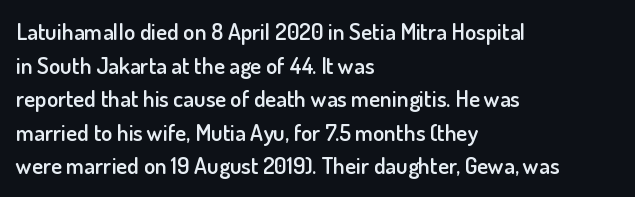
{"italic": "no", "bold": "semi", "underline": "no", "align": "left", "line_spacing": "normal", "line_spacing_ratio": 1.46, "letter_spacing": "normal", "letter_spacing_em": 0.0, "glyph_px": 23}
